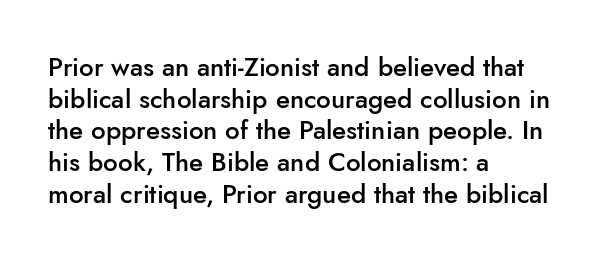
The image shows 26 px text type, upright; set left-aligned, line spacing 1.22x, normal letter spacing, not underlined.
